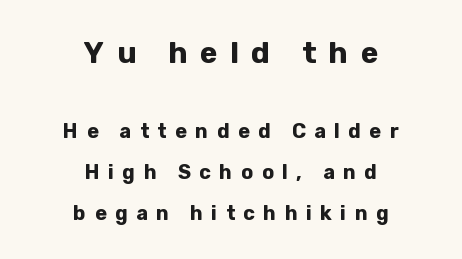
Any mark beneath the type? The region is blank. Looks like regular typesetting: each glyph gets only the width it needs. This sample uses expanded letter spacing, leaving extra air between glyphs. If you folded the block vertically in half, each line would mirror itself in length. The vertical gap from one line to the next is large. Which of the two is more prominent by size? The first, at the top.
